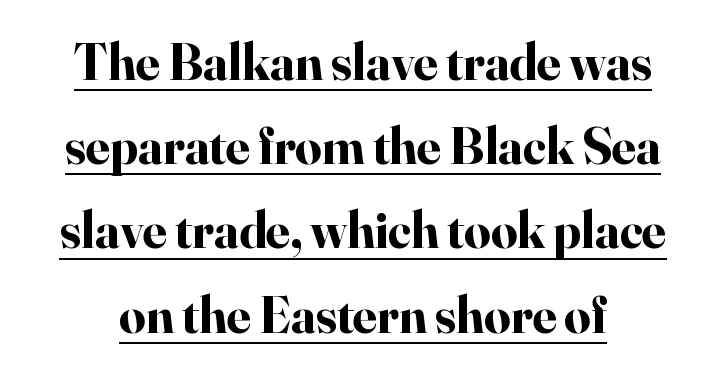
The letters stand upright; this is a roman face. Does extra space separate the letters? No, they use regular spacing. Each line of the rendering has a horizontal stroke beneath the glyphs. The space between consecutive lines is moderate. Chunky letters — that's bold for sure.
